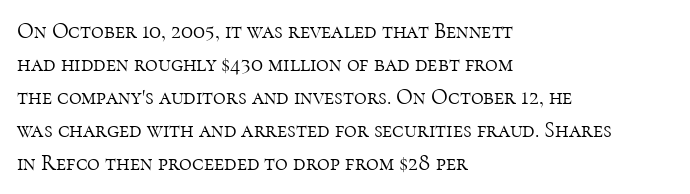
In terms of leading, this rendering sits right in the middle. Quick note: not italic, upright. Stems here are at most as thick as an everyday book face. Letter spacing: default.
